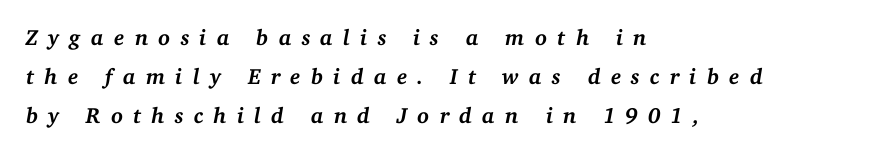
The image shows 22 px bold type, italic (leaning right); set left-aligned, line spacing 1.78x, unusually wide letter spacing (+0.46 em), not underlined.
